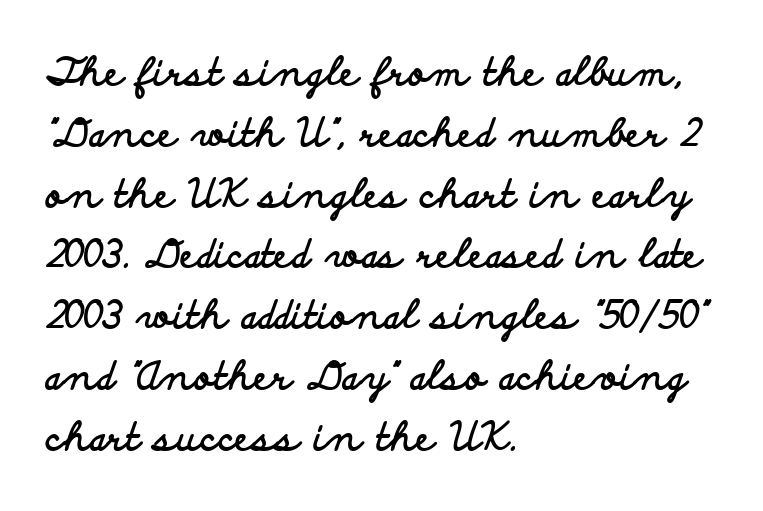
{"serif": "no", "bold": "yes", "weight": "bold", "width": "wide", "stroke_contrast": "low", "x_height": "small", "monospaced": "no", "underline": "no", "align": "left", "line_spacing": "normal", "line_spacing_ratio": 1.6, "letter_spacing": "normal", "letter_spacing_em": 0.0, "glyph_px": 38}
